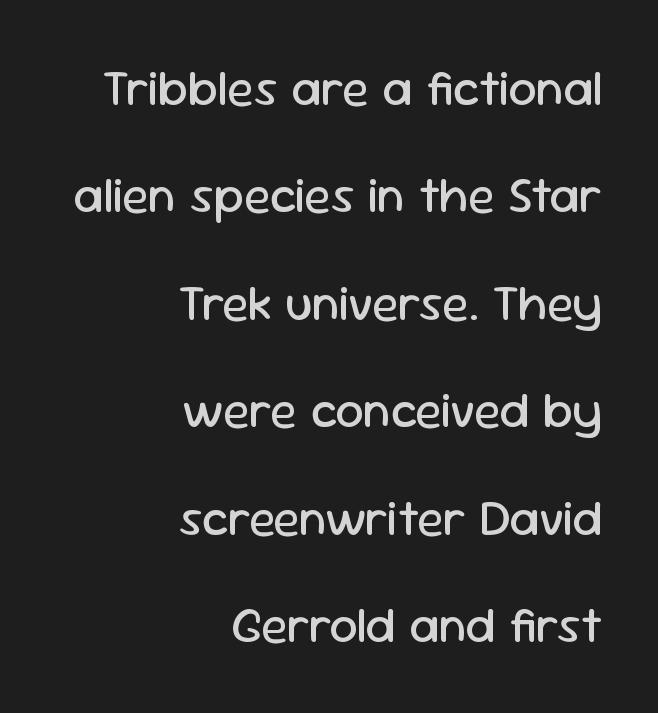
The image shows 50 px regular-weight sans-serif type, upright; set right-aligned, loose line spacing (2.15x), normal letter spacing, not underlined; low stroke contrast and a medium x-height.
